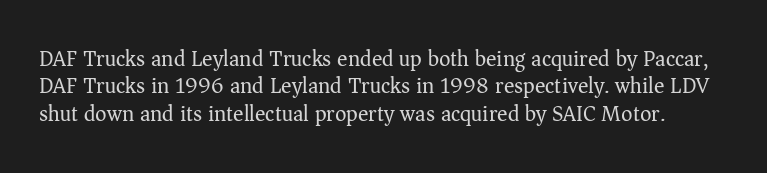
The image shows 22 px text type, upright; set line spacing 1.24x, normal letter spacing, not underlined.
